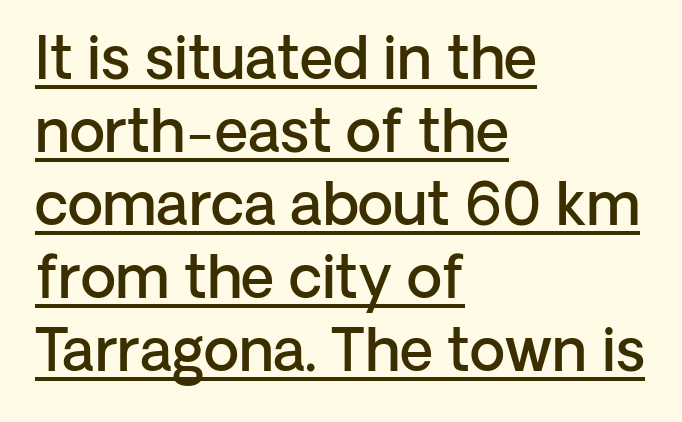
This sample keeps an unexceptional amount of space between lines. Its strokes are somewhat broadened, the hallmark of semibold type. This rendering features underlined lettering. Do the characters align in a grid? No, the font is proportional.
